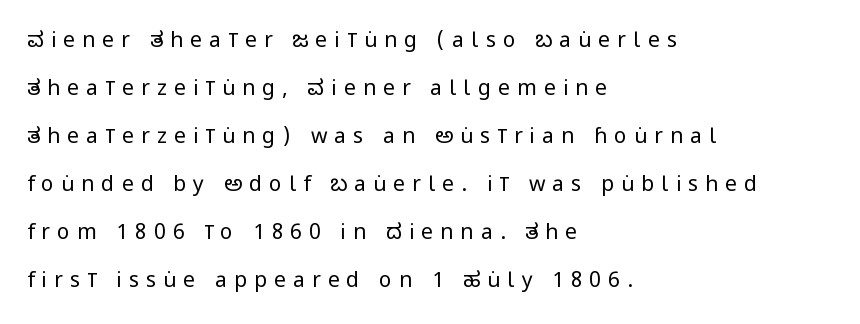
Is the type heavy? It reads as light-to-regular instead. The compositor pushed each line to the left boundary. Display-style spreading of the glyphs; the letterfit is very open. No italicization has been applied; the sample stays upright. Lines of text with bare space underneath.
